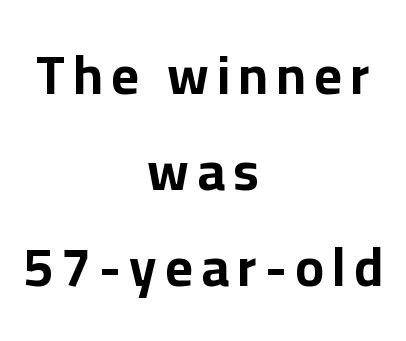
Q: Is the text bold? A: Yes.
Q: Is the text italic (slanted)? A: No, it is upright.
Q: Is the typeface a serif or a sans-serif typeface? A: Sans-serif.
Q: Is the text underlined? A: No.
Q: How is the paragraph aligned? A: Centered.
Q: Width (condensed, normal, or wide)? A: Normal.
Q: Stroke contrast? A: Low.
Q: x-height? A: Medium.
Q: Monospaced? A: No.
